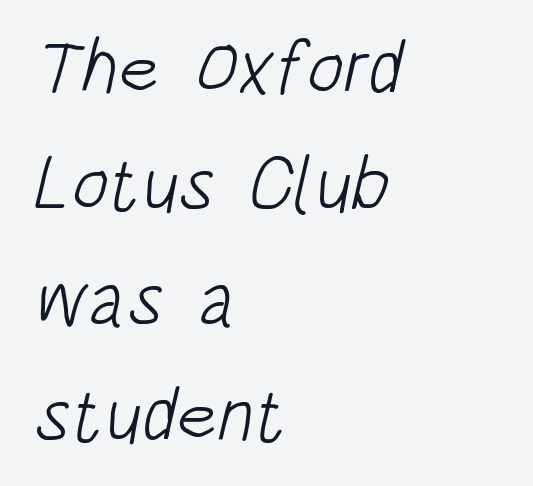
The image shows 76 px light, condensed sans-serif type; set left-aligned, normal line spacing (1.52x), normal letter spacing, not underlined; low stroke contrast and a large x-height.
